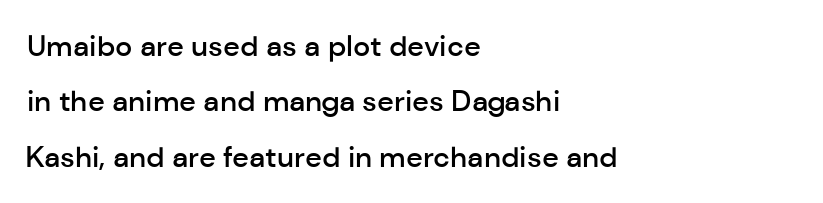
The glyphs are unaccompanied by any horizontal stroke below them. The strokes are fattened partway — semibold, not bold. These lines keep a tight, regular rhythm from letter to letter. Short and long lines alike share a common starting point at left.
